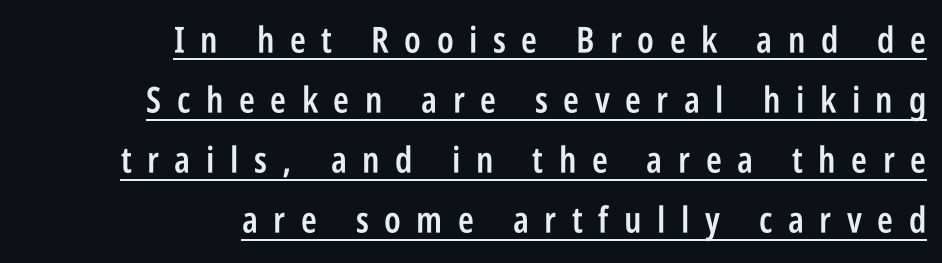
The image shows 36 px semibold, condensed sans-serif type, upright; set right-aligned, normal line spacing (1.67x), unusually wide letter spacing (+0.43 em), underlined; low stroke contrast and a large x-height.
